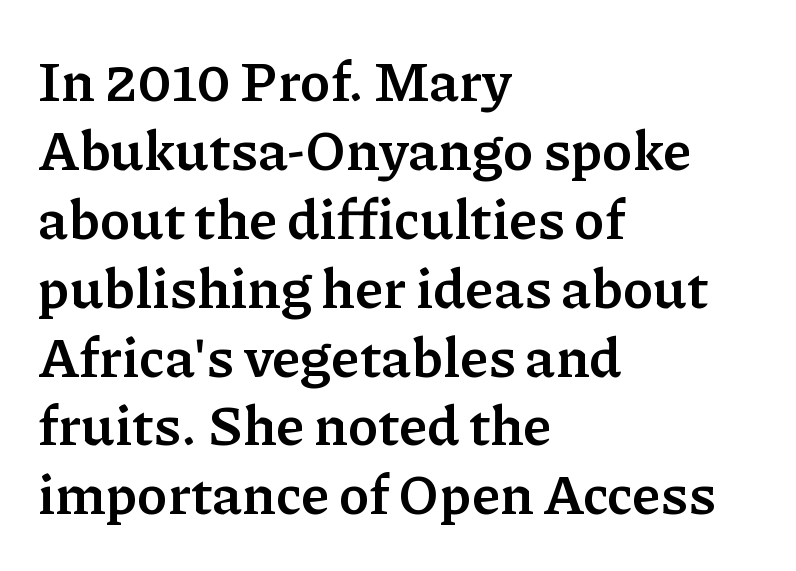
Q: Is the text bold? A: Yes.
Q: Is the text italic (slanted)? A: No, it is upright.
Q: Is the typeface a serif or a sans-serif typeface? A: Serif.
Q: Is the text underlined? A: No.
Q: How is the paragraph aligned? A: Left-aligned.
Q: Is the spacing between letters normal or unusually wide? A: Normal.
Q: Width (condensed, normal, or wide)? A: Normal.
Q: Stroke contrast? A: Low.
Q: x-height? A: Medium.
Q: Monospaced? A: No.
